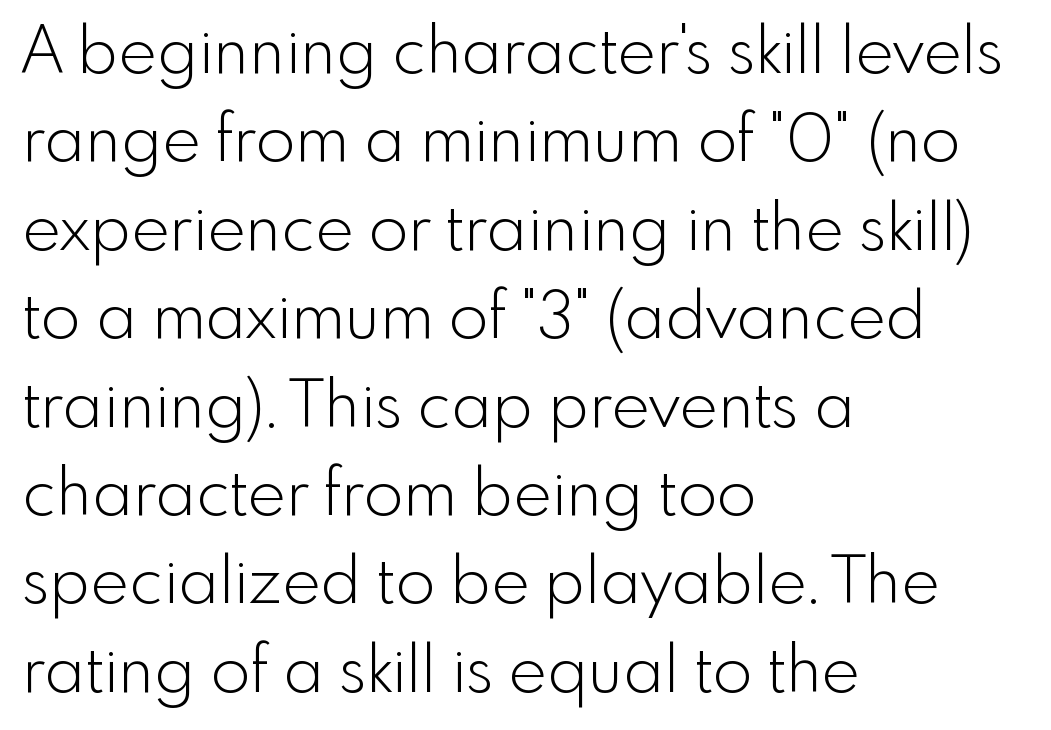
{"serif": "no", "italic": "no", "bold": "no", "weight": "light", "width": "normal", "x_height": "small", "monospaced": "no", "underline": "no", "align": "left", "line_spacing": "normal", "line_spacing_ratio": 1.36, "letter_spacing": "normal", "letter_spacing_em": 0.0, "glyph_px": 65}
